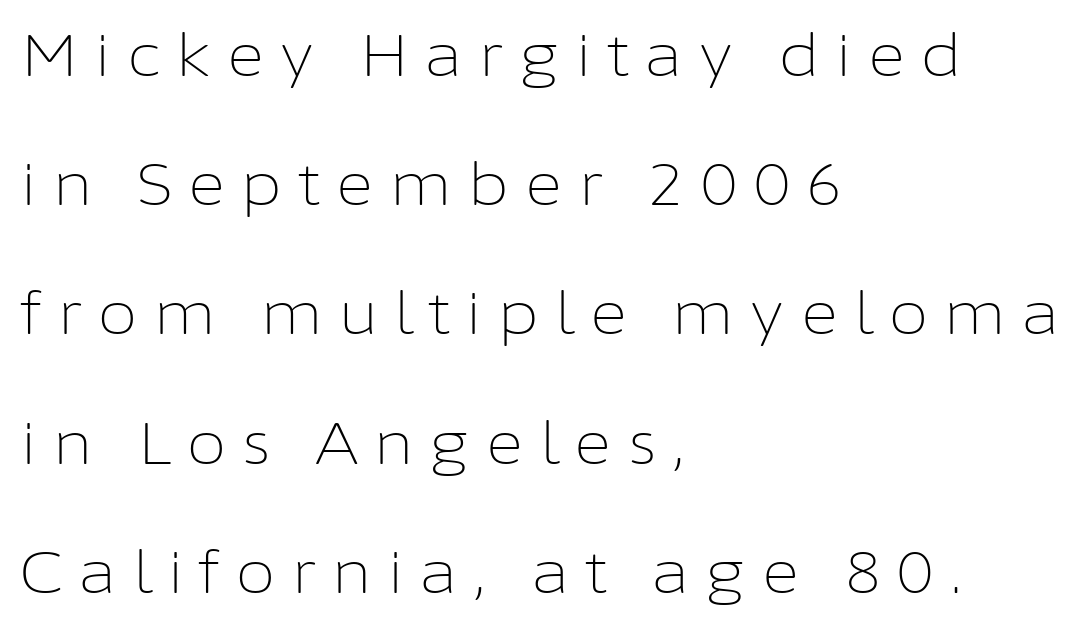
{"serif": "no", "italic": "no", "bold": "no", "weight": "light", "width": "normal", "stroke_contrast": "low", "x_height": "medium", "monospaced": "no", "underline": "no", "align": "left", "line_spacing": "loose", "line_spacing_ratio": 2.19, "letter_spacing": "wide", "letter_spacing_em": 0.25, "glyph_px": 59}
